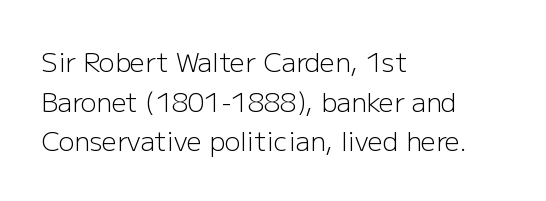
The block of text has a typical density, with ordinary space between rows. The line texture is even and compact thanks to regular tracking. Nothing heavy about these letters — not bold at all. Which margin do the lines hug? The left one — the right edge is uneven.
